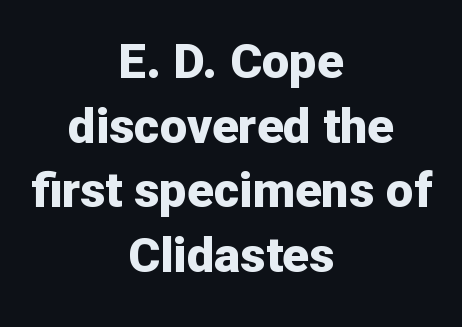
{"serif": "no", "italic": "no", "bold": "yes", "weight": "bold", "width": "normal", "stroke_contrast": "low", "x_height": "medium", "monospaced": "no", "underline": "no", "align": "center", "line_spacing": "normal", "line_spacing_ratio": 1.32, "letter_spacing": "normal", "letter_spacing_em": 0.0, "glyph_px": 49}
